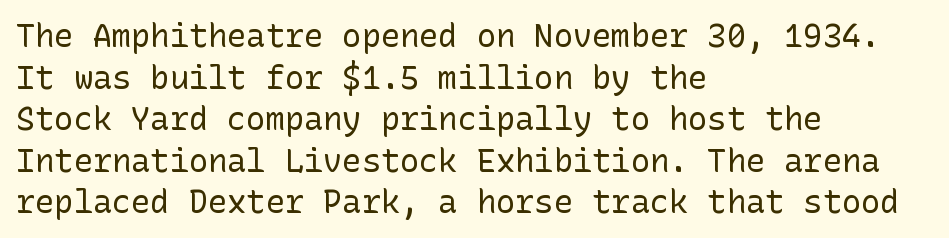
You could call the tracking neutral — neither tight nor loose. Is this a heavy cut? Hardly; it is regular or lighter. In CSS terms this would be text-align: left. The type sits square on the baseline with zero lean.
